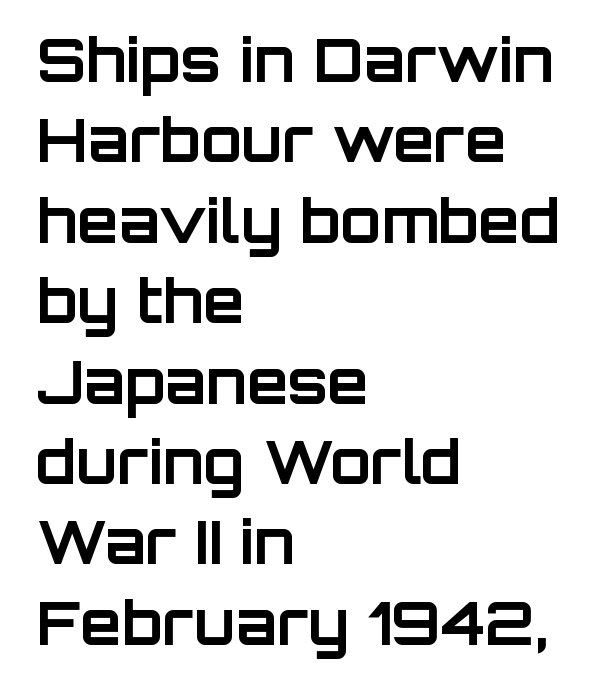
The image shows 60 px bold sans-serif type, upright; set left-aligned, normal line spacing (1.34x), normal letter spacing, not underlined; low stroke contrast and a large x-height.
